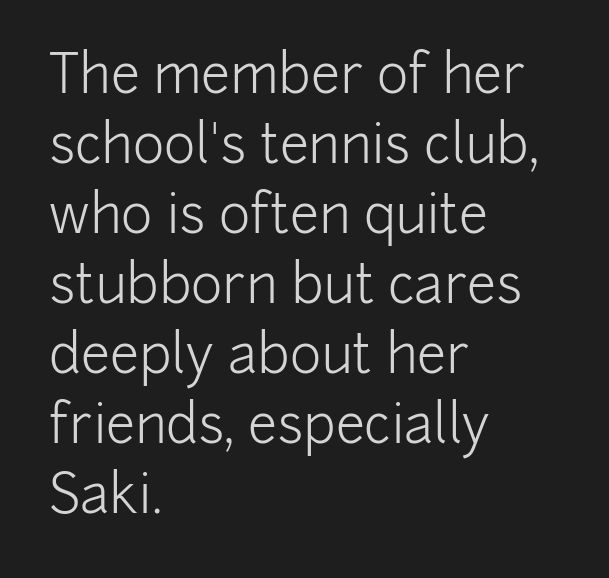
{"serif": "no", "italic": "no", "bold": "no", "weight": "light", "width": "normal", "stroke_contrast": "low", "x_height": "medium", "monospaced": "no", "underline": "no", "align": "left", "line_spacing": "normal", "line_spacing_ratio": 1.32, "letter_spacing": "normal", "letter_spacing_em": 0.0, "glyph_px": 53}
